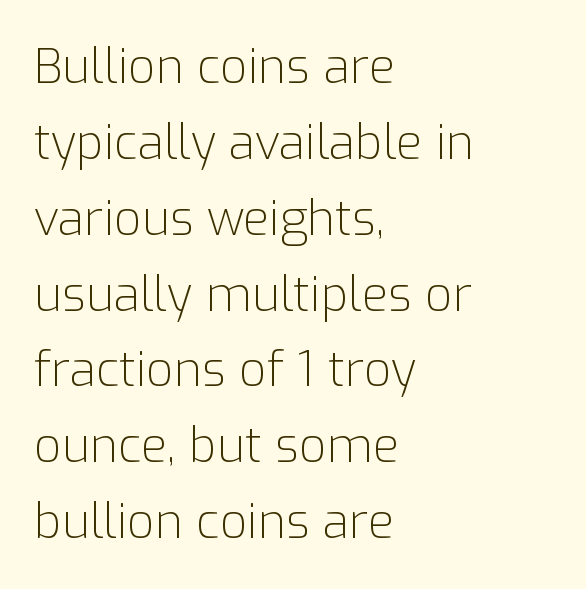
Q: Is the text bold? A: No.
Q: Is the text italic (slanted)? A: No, it is upright.
Q: Is the typeface a serif or a sans-serif typeface? A: Sans-serif.
Q: Is the text underlined? A: No.
Q: How is the paragraph aligned? A: Left-aligned.
Q: Is the spacing between letters normal or unusually wide? A: Normal.
Q: Is the spacing between lines tight, normal or loose? A: Normal.
Q: Width (condensed, normal, or wide)? A: Normal.
Q: Stroke contrast? A: Low.
Q: x-height? A: Medium.
Q: Monospaced? A: No.
